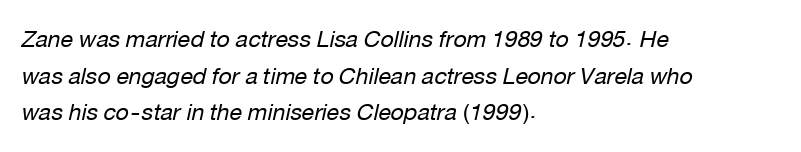
{"italic": "yes", "lean": "right", "slant_degrees": 12, "bold": "no", "underline": "no", "align": "left", "line_spacing": "normal", "line_spacing_ratio": 1.59, "letter_spacing": "normal", "letter_spacing_em": 0.0, "glyph_px": 23}
